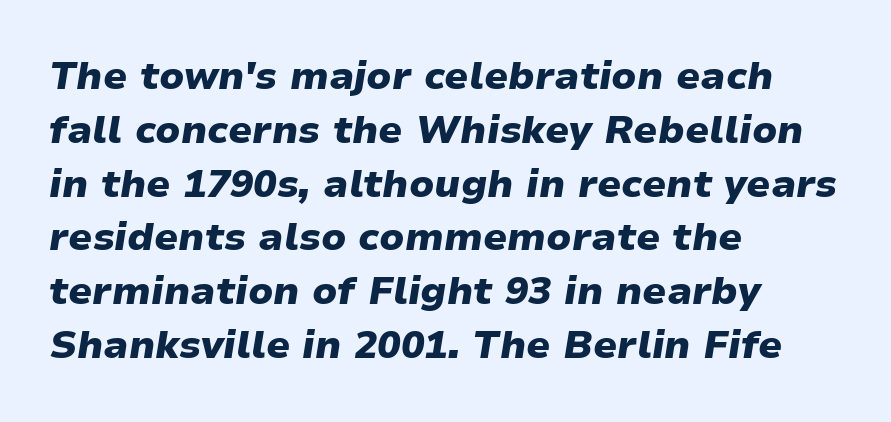
The image shows 39 px heavy type, italic (leaning right); set left-aligned, normal line spacing (1.38x), normal letter spacing, not underlined; low stroke contrast and a medium x-height.
